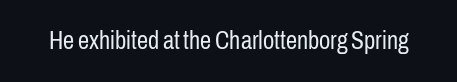
{"italic": "no", "bold": "no", "underline": "no", "letter_spacing": "normal", "letter_spacing_em": 0.0, "glyph_px": 25}
